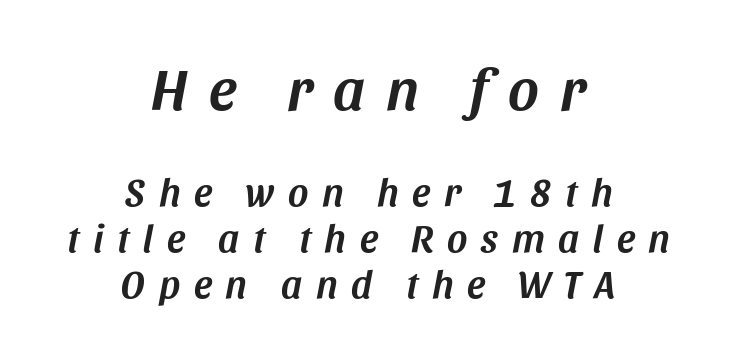
Here the designer chose a conventional face with non-uniform glyph widths. The letters are slanted; this is an italic face. Plain, unruled lines of type. Teacher's note: observe the equal gaps on both sides — that is centered alignment. Is the letter spacing exaggerated? Yes — the characters are pushed far apart.
